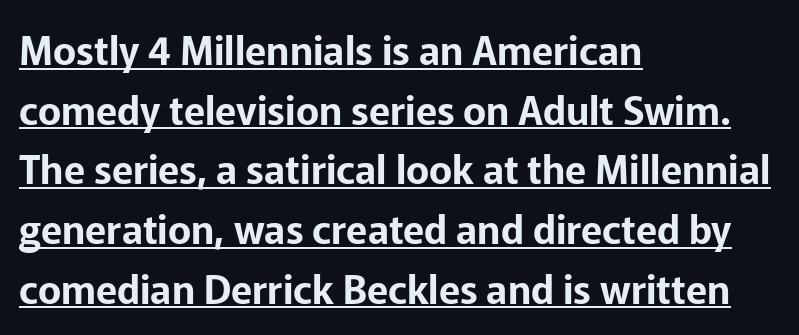
The image shows 39 px sans-serif type, upright; set left-aligned, normal line spacing (1.53x), normal letter spacing, underlined; low stroke contrast and a medium x-height.
